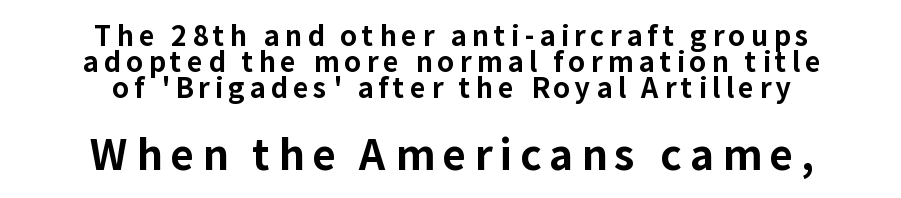
{"serif": "no", "italic": "no", "bold": "yes", "weight": "bold", "width": "normal", "stroke_contrast": "low", "x_height": "medium", "monospaced": "no", "underline": "no", "align": "center", "line_spacing": "tight", "line_spacing_ratio": 0.97, "larger_block": "second", "size_ratio": 1.52, "glyph_px": 41}
